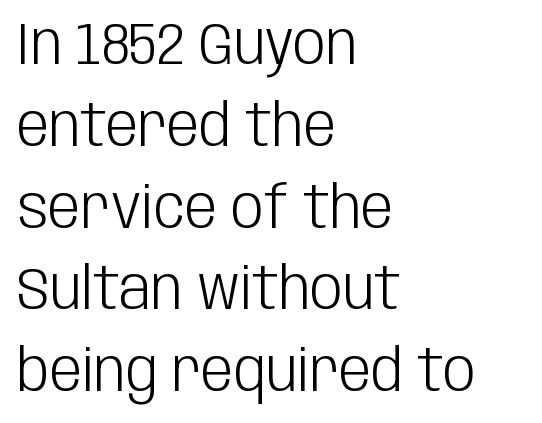
The letters stand straight up with perfectly vertical stems. Words float on clear page, feet unadorned. Students, observe: this is what conventionally led text looks like. The strokes carry an ordinary text weight at most.
